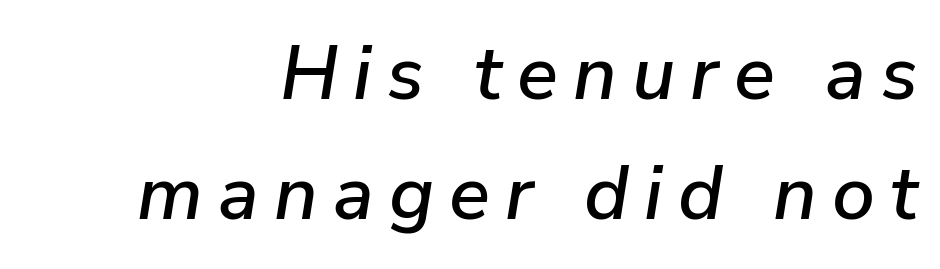
The image shows 76 px text type, italic (leaning right); set normal line spacing (1.58x), unusually wide letter spacing (+0.2 em), not underlined; low stroke contrast and a medium x-height.
